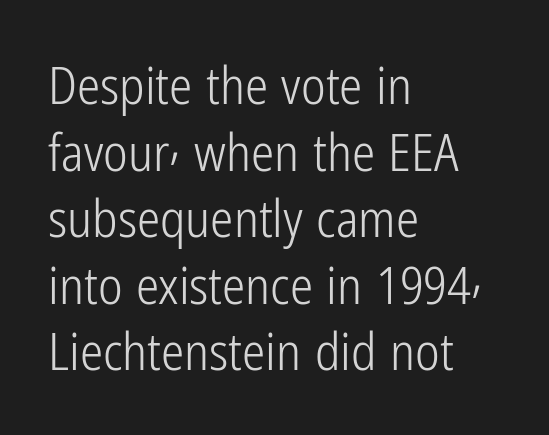
{"serif": "no", "italic": "no", "bold": "no", "weight": "light", "width": "condensed", "stroke_contrast": "low", "x_height": "medium", "monospaced": "no", "underline": "no", "align": "left", "line_spacing": "normal", "line_spacing_ratio": 1.28, "letter_spacing": "normal", "letter_spacing_em": 0.0, "glyph_px": 52}
